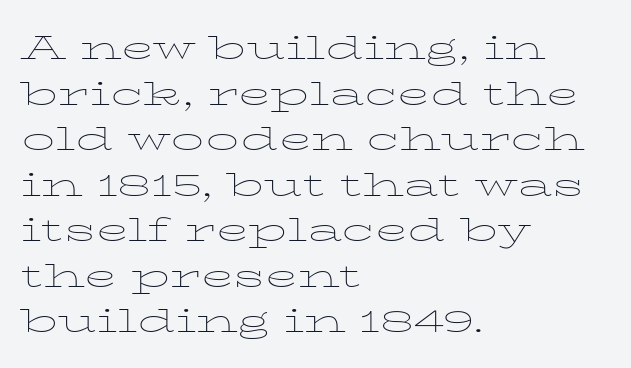
Letters rest on an invisible, unmarked baseline. Does extra space separate the letters? No, they use regular spacing. Here the designer chose a conventional face with non-uniform glyph widths. This is roman type, the default non-slanted kind. In terms of leading, this rendering sits right in the middle. The typesetting does not lean heavy: it is not bold.
